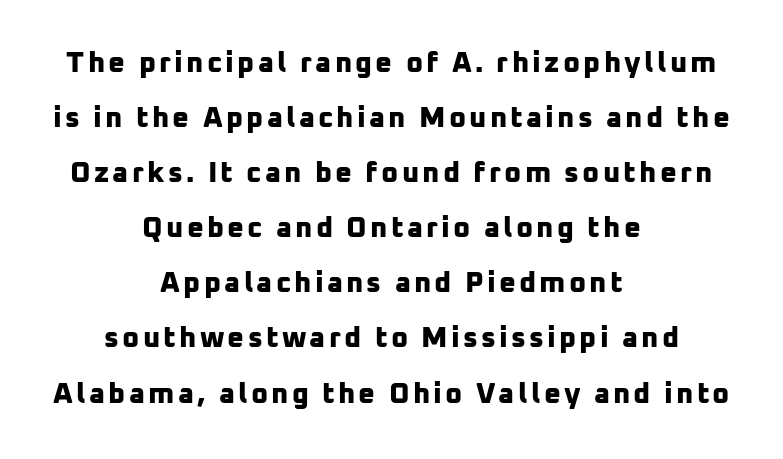
{"serif": "no", "bold": "yes", "weight": "bold", "width": "normal", "stroke_contrast": "low", "x_height": "medium", "monospaced": "no", "underline": "no", "align": "center", "line_spacing": "loose", "line_spacing_ratio": 1.9, "glyph_px": 29}
